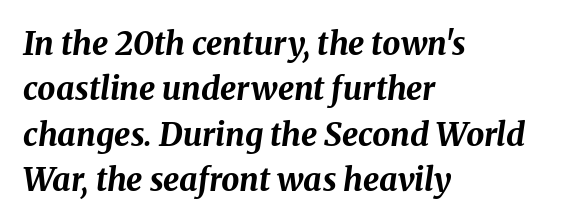
The image shows 32 px bold type, italic (leaning right); set left-aligned, normal line spacing (1.42x), normal letter spacing, not underlined; medium stroke contrast and a medium x-height.
